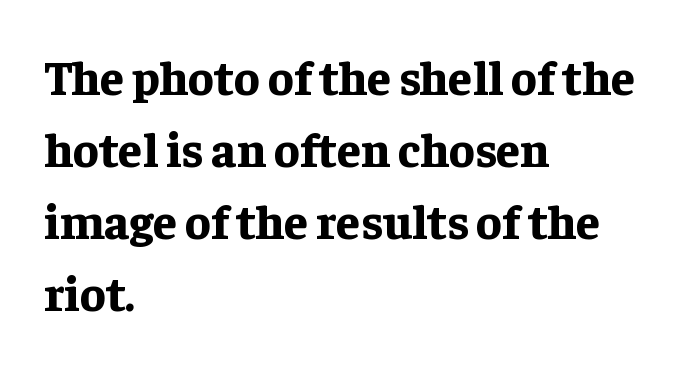
Type without underlining. The paragraph has a hard left edge and a soft right edge. A roman cut, with each character standing at attention. Compared with typical paragraphs, the rows here are spaced about the same. Caption: bold face, heavy strokes.
